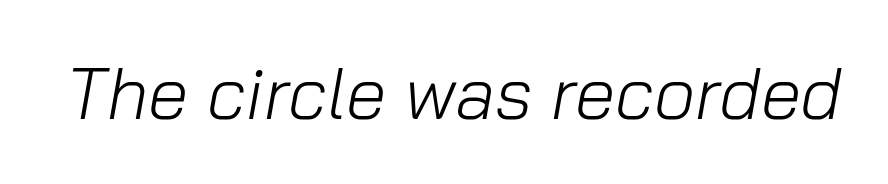
The image shows 73 px light type, italic (leaning right); set normal letter spacing, not underlined; low stroke contrast and a medium x-height.
